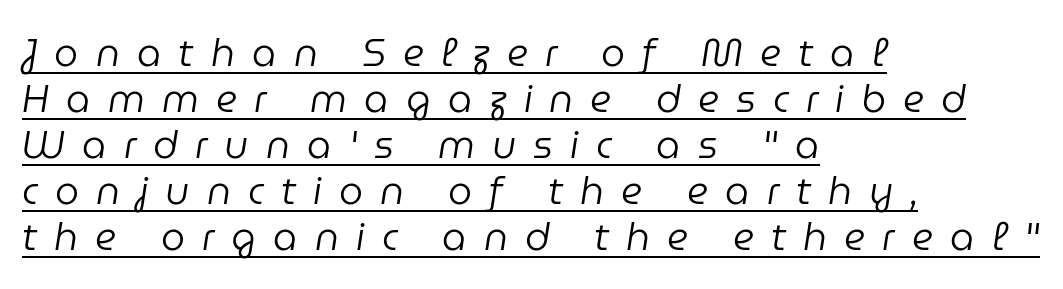
The typography opts for an oblique posture over an upright one. Line starts are locked; line ends wander. Note the varied advance widths — an 'i' is clearly narrower than an 'm'. These characters rest on top of a visible drawn line. What stands out about the letter spacing? Its width — letters are far apart. Summary of weight: not heavy and not bold.
